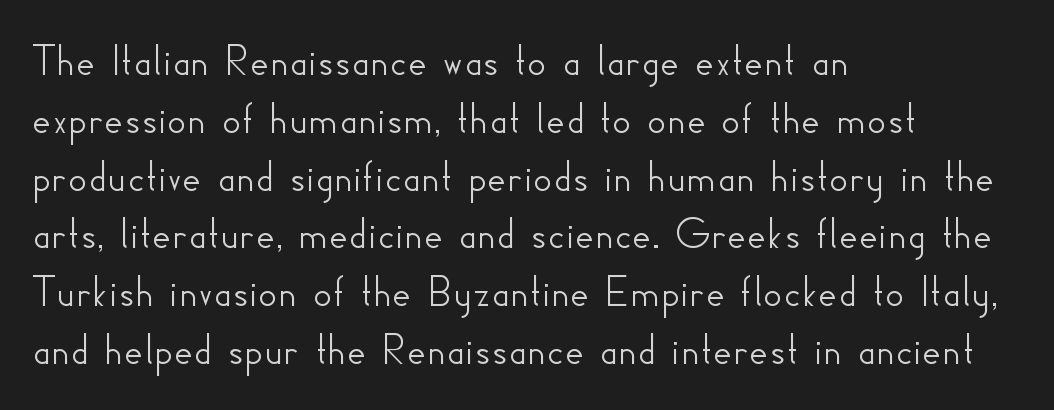
Do the letters lean? They stand straight. The face used here is rendered with its standard letterfit. In CSS terms this would be text-align: left. You could not count columns in this text — the font is proportionally spaced.
